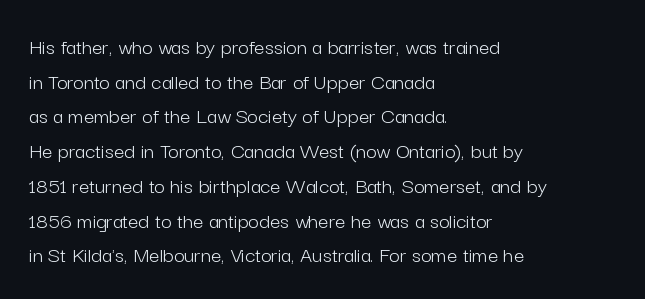
Vertical strokes here are truly vertical. Is the block centered? No — it sits flush against the left margin. Standard letterfit; no display-style spreading of the glyphs. This is not heavy type; no bold has been used.
